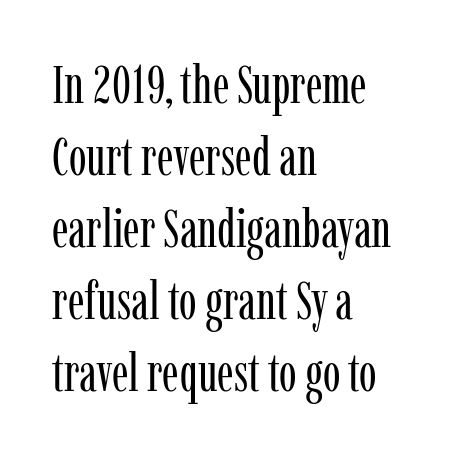
{"serif": "yes", "italic": "no", "bold": "no", "weight": "regular", "width": "condensed", "stroke_contrast": "low", "x_height": "medium", "monospaced": "no", "underline": "no", "align": "left", "line_spacing": "normal", "line_spacing_ratio": 1.36, "letter_spacing": "normal", "letter_spacing_em": 0.0, "glyph_px": 53}
